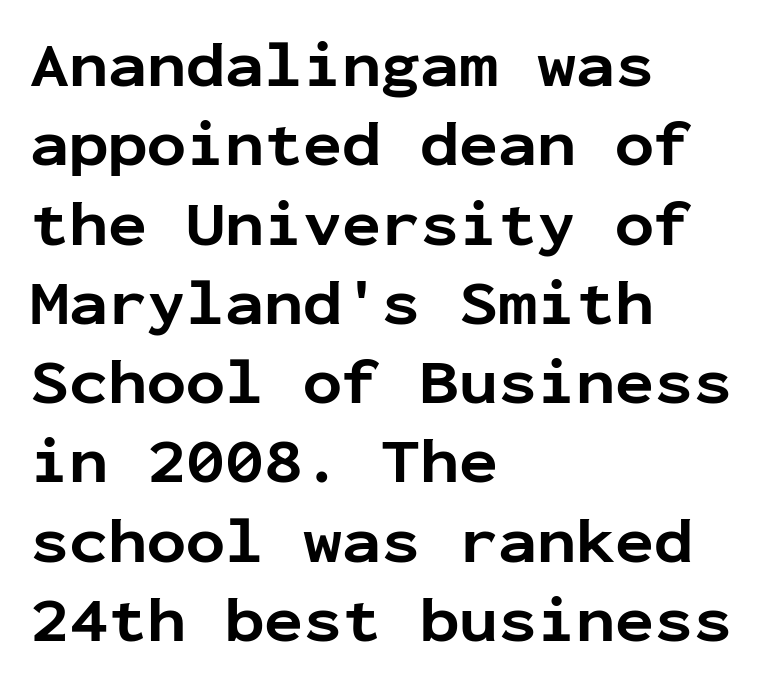
Q: Is the text bold? A: Yes.
Q: Is the text italic (slanted)? A: No, it is upright.
Q: Is the typeface a serif or a sans-serif typeface? A: Sans-serif.
Q: Is the text underlined? A: No.
Q: How is the paragraph aligned? A: Left-aligned.
Q: Is the spacing between letters normal or unusually wide? A: Normal.
Q: Width (condensed, normal, or wide)? A: Normal.
Q: Stroke contrast? A: Low.
Q: x-height? A: Medium.
Q: Monospaced? A: Yes.
